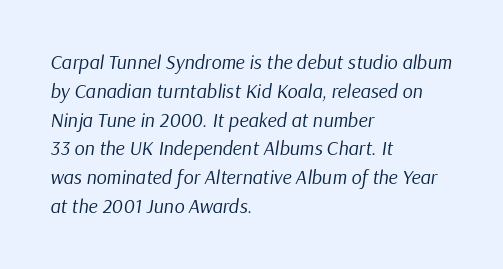
Vertically, the passage feels balanced, rows spaced as you'd expect. The strokes are not fattened; the text isn't bold. The compositor pushed each line to the left boundary. Glyph-to-glyph distance matches everyday printed text.
